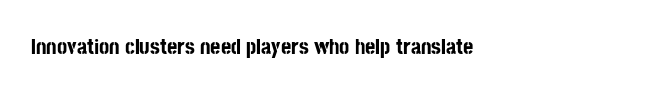
The image shows 22 px bold type, upright; set left-aligned, normal letter spacing, not underlined.
